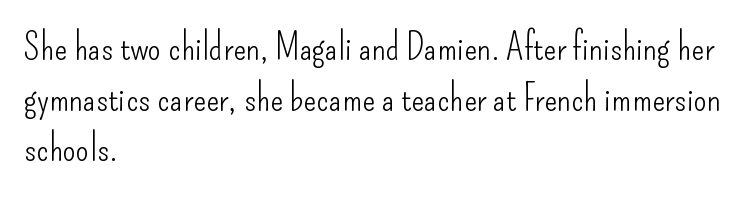
Q: Is the text bold? A: No.
Q: Is the text italic (slanted)? A: No, it is upright.
Q: Is the typeface a serif or a sans-serif typeface? A: Sans-serif.
Q: Is the text underlined? A: No.
Q: How is the paragraph aligned? A: Left-aligned.
Q: Is the spacing between letters normal or unusually wide? A: Normal.
Q: Is the spacing between lines tight, normal or loose? A: Normal.
Q: Width (condensed, normal, or wide)? A: Condensed.
Q: Stroke contrast? A: Low.
Q: x-height? A: Small.
Q: Monospaced? A: No.
